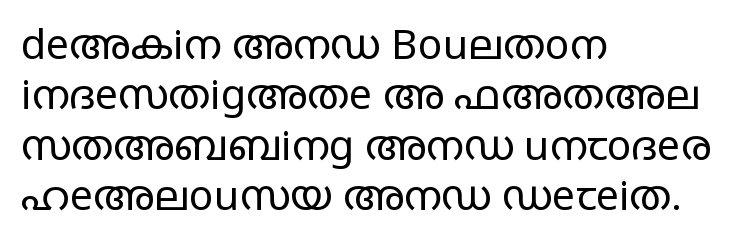
{"serif": "no", "italic": "no", "bold": "no", "weight": "regular", "width": "wide", "stroke_contrast": "low", "x_height": "large", "monospaced": "no", "underline": "no", "align": "left", "line_spacing_ratio": 1.23, "letter_spacing": "normal", "letter_spacing_em": 0.0, "glyph_px": 41}
